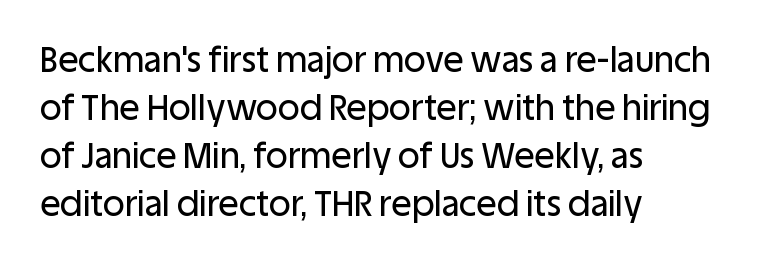
The image shows 34 px sans-serif type, upright; set left-aligned, normal line spacing (1.41x), normal letter spacing, not underlined; low stroke contrast and a large x-height.
